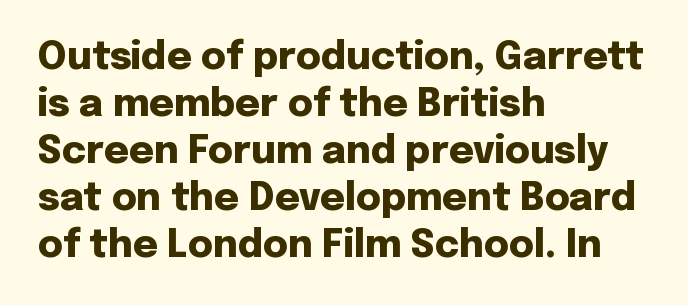
Observe the ordinary spacing: letters are neighbours, not strangers. Typeset ragged right — the left edge is the straight one. Note: no serifs on the glyphs. Nope, not italic — everything's standing straight. Each letter keeps its own natural width here, so spacing adapts to shape.
